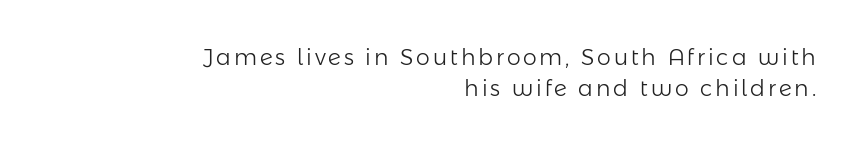
The image shows 22 px text type, upright; set right-aligned, normal line spacing (1.41x), not underlined.
